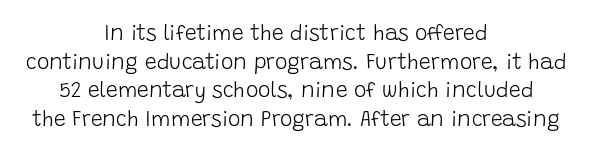
Vertical stems look standard width or narrower in stroke. Posture: upright roman. Centered paragraph, ragged on both sides. A bare baseline throughout the passage. Interline gaps are of average width in this sample. These lines keep a tight, regular rhythm from letter to letter.
